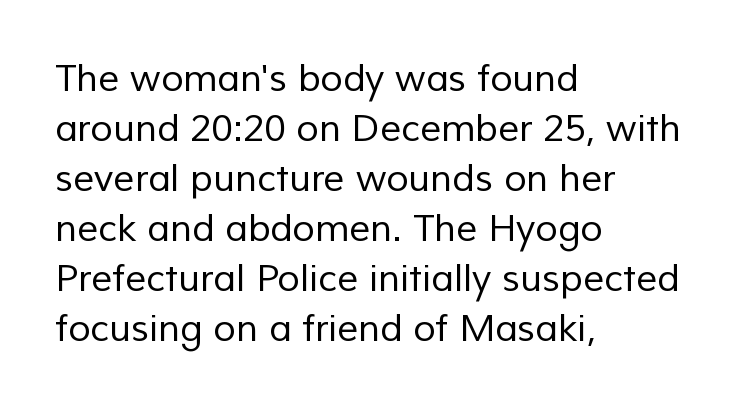
The baseline area is clear. The strokes are not fattened; the text isn't bold. The letters advance in unequal steps, a hallmark of proportional type. This sample uses a sans-serif face. Each word holds together tightly as a unit, with standard inter-letter gaps.
